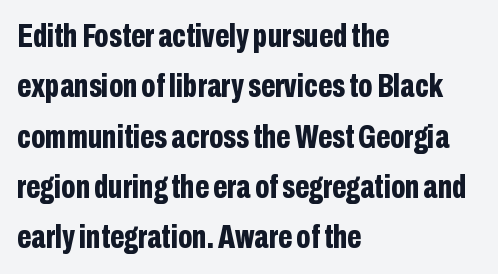
The tracking reads as untouched default to a designer's eye. If you drew a line through each stem, it would be perfectly vertical. Rule under the text: the space is simply empty. The lines in this sample share a left origin and differ only in where they stop. Does the type have serifs? No, each stem ends abruptly. The rendering uses natural spacing where letterforms have individual widths.
